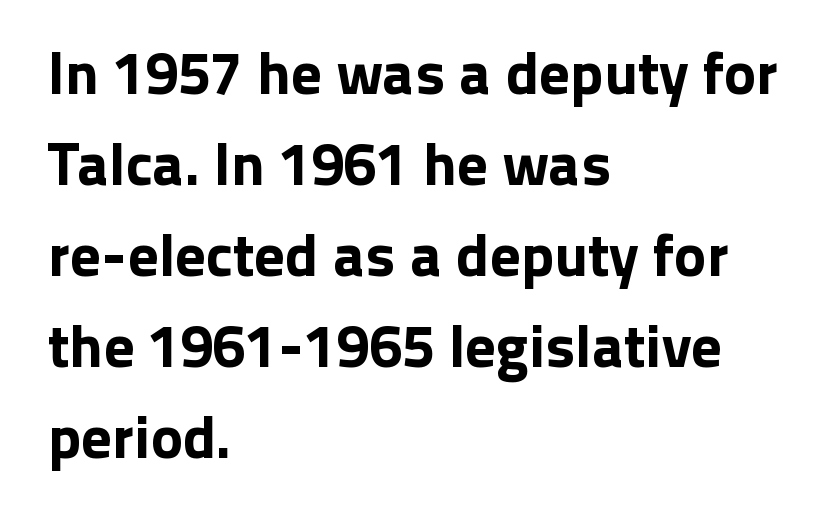
The image shows 61 px sans-serif type, upright; set left-aligned, normal line spacing (1.49x), normal letter spacing, not underlined; low stroke contrast and a medium x-height.
